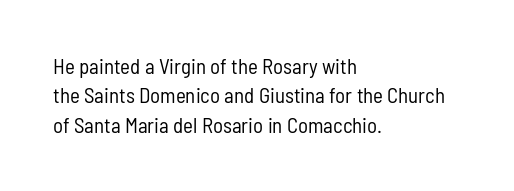
A clean baseline with only descenders dipping below it. If you drew a line through each stem, it would be perfectly vertical. Honestly, the row spacing looks completely unremarkable. Is this a heavy cut? Hardly; it is regular or lighter.
